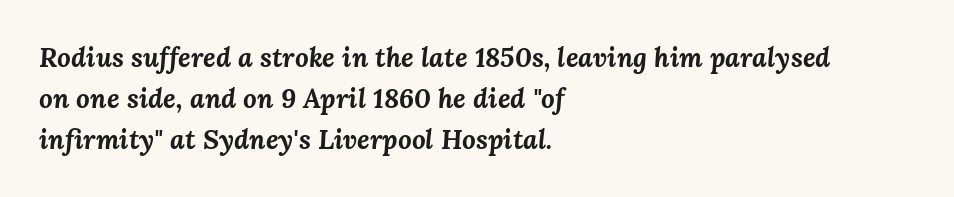
Italic: yes, the glyphs are oblique. Typeset ragged right — the left edge is the straight one. Look at the tracking — it's just the regular setting, nothing added. The strip under each line holds only bare page. Does the leading feel generous? No, just average. Caption: bold face, heavy strokes.
